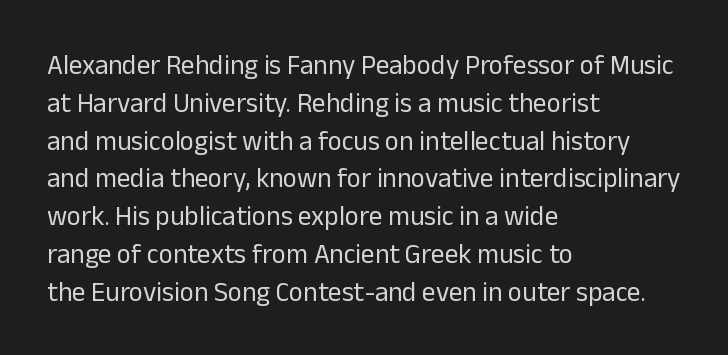
The image shows 27 px text type, upright; set left-aligned, normal line spacing (1.4x), normal letter spacing, not underlined.
